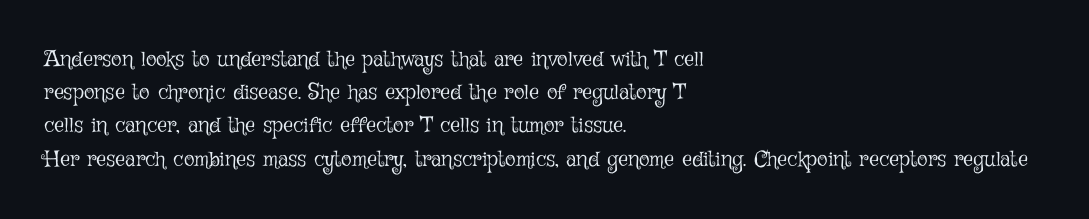
{"italic": "no", "bold": "no", "underline": "no", "align": "left", "line_spacing": "normal", "line_spacing_ratio": 1.51, "letter_spacing": "normal", "letter_spacing_em": 0.0, "glyph_px": 22}
